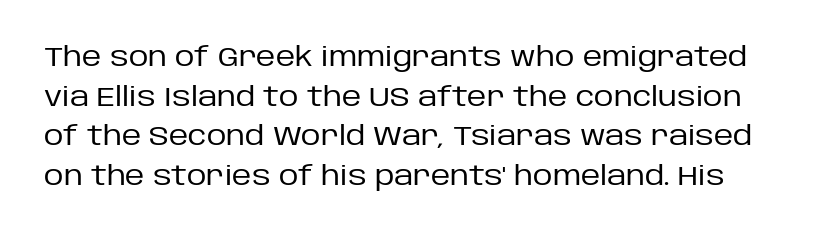
The image shows 27 px text type, upright; set normal line spacing (1.47x), normal letter spacing, not underlined.
